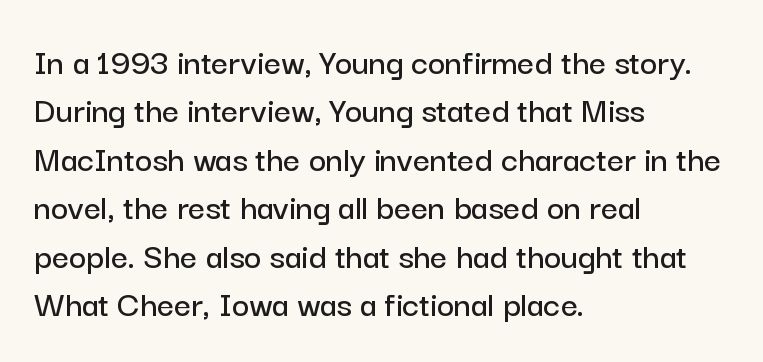
These lines keep a tight, regular rhythm from letter to letter. Classification — sans serif. The string is rendered with underlining switched off. These lines are rendered in a variable-pitch font.
